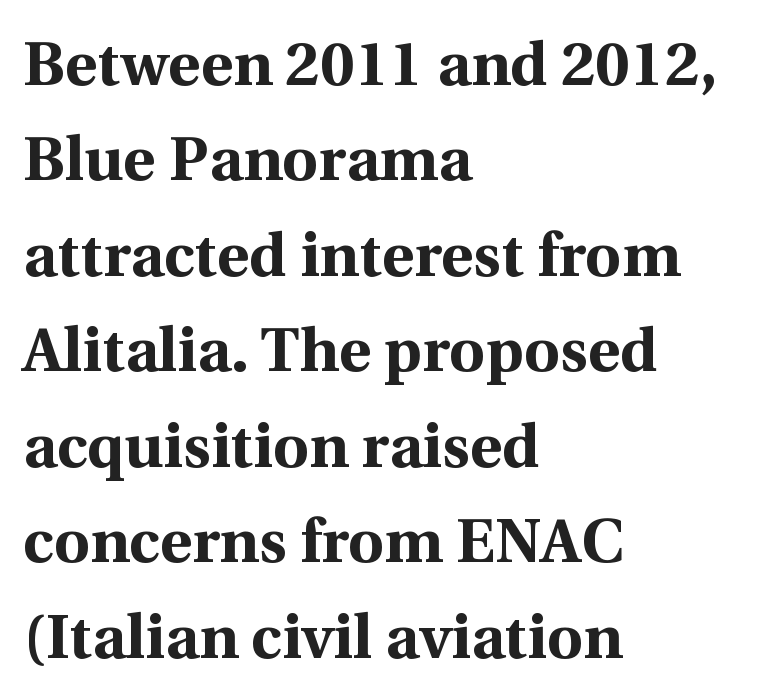
{"serif": "yes", "italic": "no", "bold": "yes", "weight": "bold", "width": "normal", "x_height": "medium", "monospaced": "no", "underline": "no", "align": "left", "line_spacing": "normal", "line_spacing_ratio": 1.54, "letter_spacing": "normal", "letter_spacing_em": 0.0, "glyph_px": 62}
